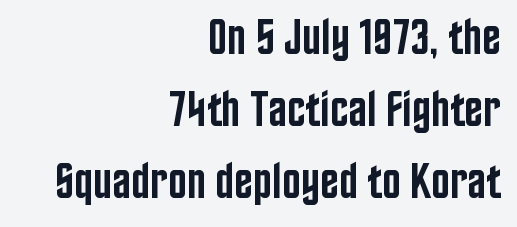
Q: Is the text bold? A: Semi-bold.
Q: Is the text italic (slanted)? A: No, it is upright.
Q: Is the typeface a serif or a sans-serif typeface? A: Sans-serif.
Q: Is the text underlined? A: No.
Q: How is the paragraph aligned? A: Right-aligned.
Q: Is the spacing between letters normal or unusually wide? A: Normal.
Q: Is the spacing between lines tight, normal or loose? A: Normal.
Q: Width (condensed, normal, or wide)? A: Condensed.
Q: Stroke contrast? A: Low.
Q: x-height? A: Large.
Q: Monospaced? A: No.
